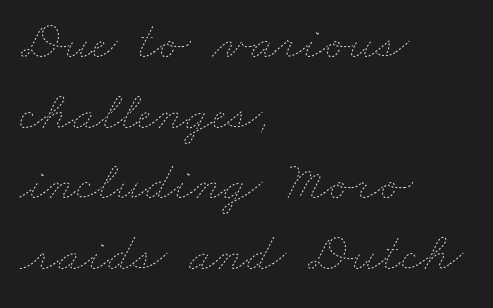
The image shows 54 px thin, wide type; set left-aligned, normal line spacing (1.31x), normal letter spacing, not underlined; low stroke contrast and a small x-height.
